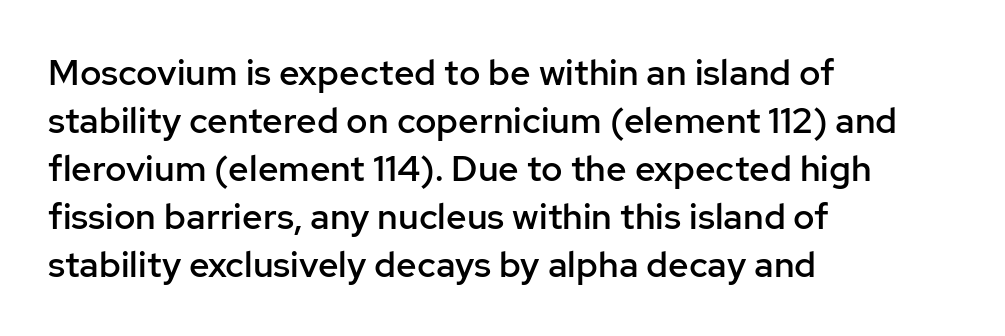
The image shows 36 px semibold sans-serif type, upright; set left-aligned, normal line spacing (1.33x), normal letter spacing, not underlined; low stroke contrast and a medium x-height.
